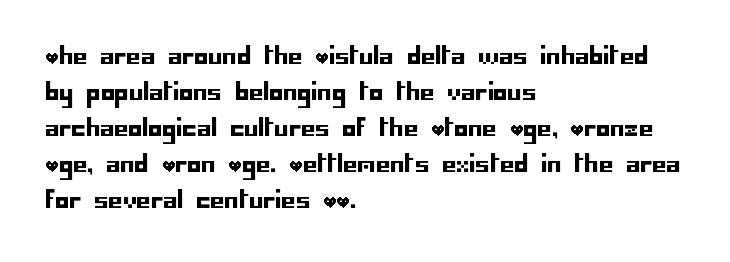
{"italic": "no", "underline": "no", "align": "left", "line_spacing": "normal", "line_spacing_ratio": 1.57, "letter_spacing": "normal", "letter_spacing_em": 0.0, "glyph_px": 23}
